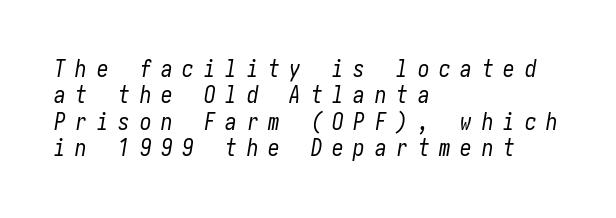
{"italic": "yes", "lean": "right", "slant_degrees": 10, "bold": "no", "underline": "no", "align": "left", "line_spacing": "tight", "line_spacing_ratio": 1.15, "letter_spacing": "wide", "letter_spacing_em": 0.43, "glyph_px": 23}
